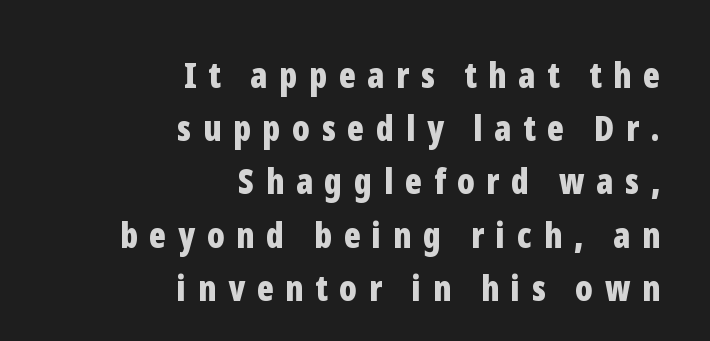
To sum up the face: it is a sans, with no serifs. Line endings align vertically; line beginnings do not. A roman cut, with each character standing at attention. Substantial extra tracking has been applied to these lines. Do the characters align in a grid? No, the font is proportional. Vertical spacing — default.
